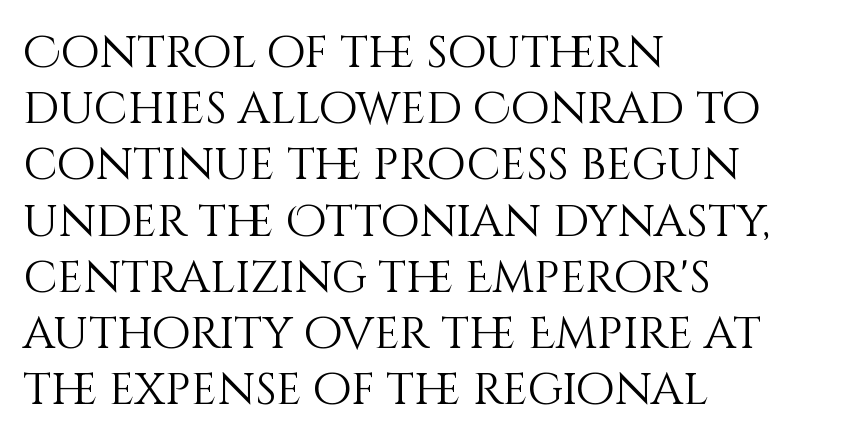
The image shows 45 px light type, upright; set left-aligned, normal line spacing (1.25x), normal letter spacing, not underlined; medium stroke contrast and a large x-height.
